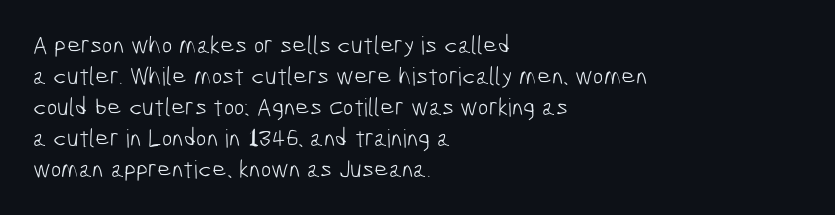
{"bold": "no", "underline": "no", "align": "left", "line_spacing_ratio": 1.24, "letter_spacing": "normal", "letter_spacing_em": 0.0, "glyph_px": 25}
